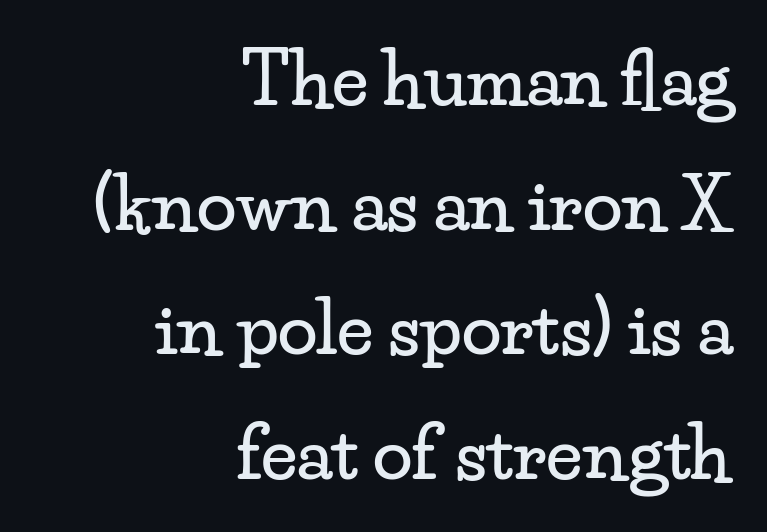
{"serif": "yes", "italic": "no", "width": "wide", "stroke_contrast": "low", "x_height": "small", "monospaced": "no", "underline": "no", "align": "right", "line_spacing_ratio": 1.73, "letter_spacing": "normal", "letter_spacing_em": 0.0, "glyph_px": 72}
